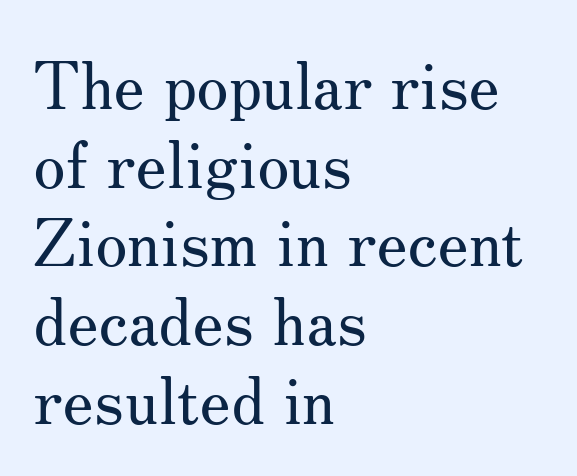
Q: Is the text bold? A: No.
Q: Is the text italic (slanted)? A: No, it is upright.
Q: Is the typeface a serif or a sans-serif typeface? A: Serif.
Q: Is the text underlined? A: No.
Q: How is the paragraph aligned? A: Left-aligned.
Q: Is the spacing between letters normal or unusually wide? A: Normal.
Q: Width (condensed, normal, or wide)? A: Normal.
Q: Stroke contrast? A: Medium.
Q: x-height? A: Small.
Q: Monospaced? A: No.
